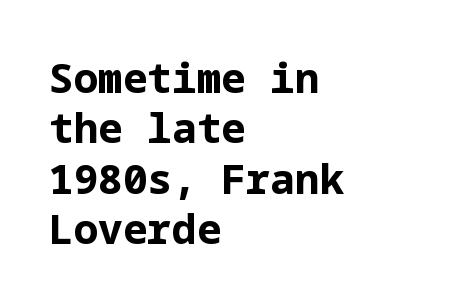
Q: Is the text bold? A: Yes.
Q: Is the text italic (slanted)? A: No, it is upright.
Q: Is the typeface a serif or a sans-serif typeface? A: Sans-serif.
Q: Is the text underlined? A: No.
Q: How is the paragraph aligned? A: Left-aligned.
Q: Is the spacing between letters normal or unusually wide? A: Normal.
Q: Width (condensed, normal, or wide)? A: Normal.
Q: Stroke contrast? A: Low.
Q: x-height? A: Medium.
